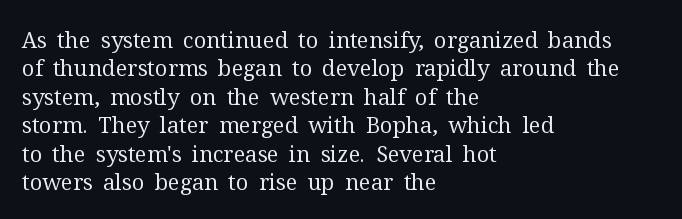
Q: Is the text bold? A: No.
Q: Is the text italic (slanted)? A: No, it is upright.
Q: Is the text underlined? A: No.
Q: How is the paragraph aligned? A: Left-aligned.
Q: Is the spacing between letters normal or unusually wide? A: Normal.
Q: Is the spacing between lines tight, normal or loose? A: Normal.
